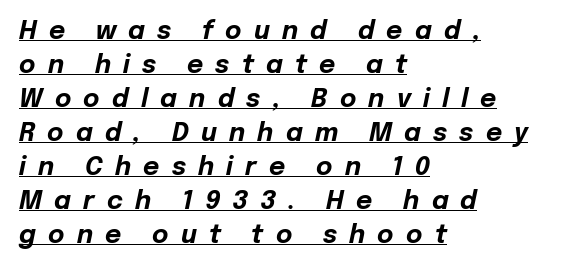
Every letter is thick-stroked: bold, no question. The rendering applies a slant to the glyphs. The glyphs are accompanied by a horizontal stroke just below them. Rows of type keep a routine distance in the vertical direction. Display-style spreading of the glyphs; the letterfit is very open. One-word summary of the alignment: left.
